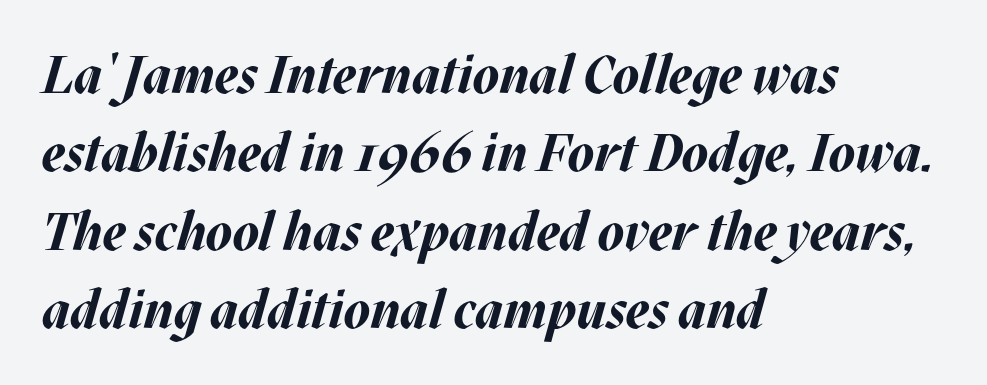
The image shows 53 px bold type, italic (leaning right); set left-aligned, normal line spacing (1.48x), normal letter spacing, not underlined; medium stroke contrast and a large x-height.
